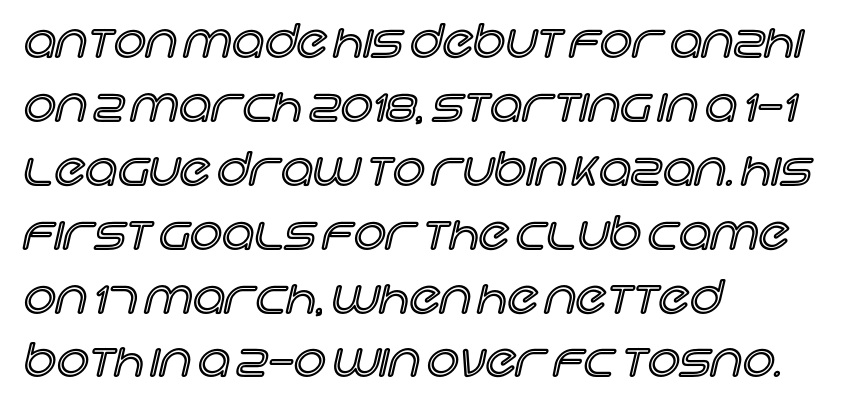
The image shows 45 px text type; set left-aligned, normal line spacing (1.42x), normal letter spacing, not underlined; a large x-height.
